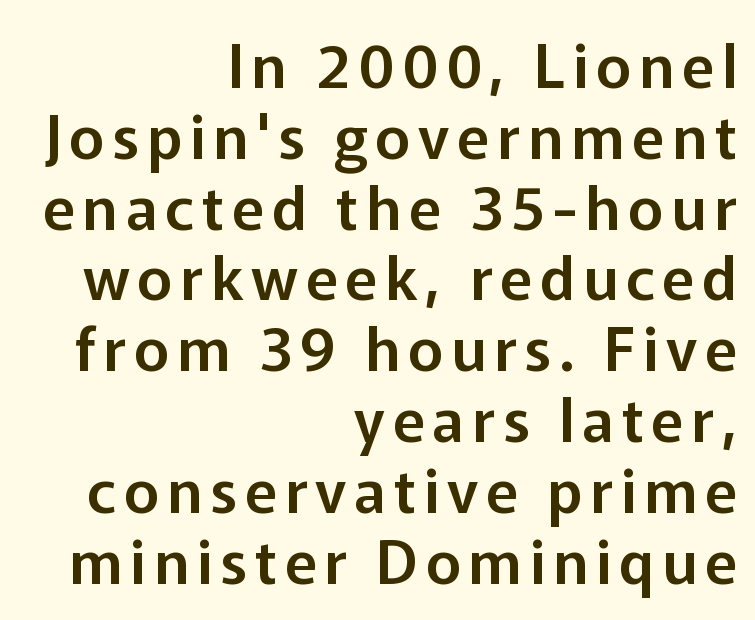
The image shows 60 px sans-serif type, upright; set right-aligned, line spacing 1.18x, not underlined; low stroke contrast and a medium x-height.
